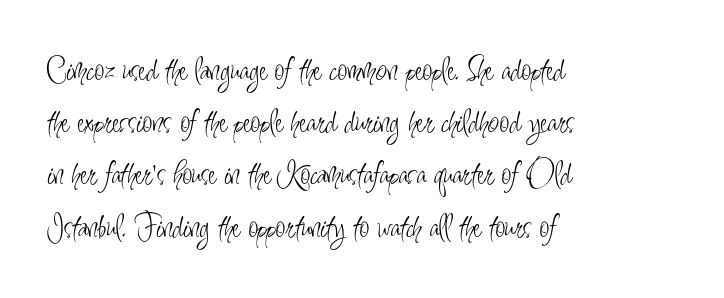
Q: Is the text bold? A: No.
Q: Is the typeface a serif or a sans-serif typeface? A: Sans-serif.
Q: Is the text underlined? A: No.
Q: How is the paragraph aligned? A: Left-aligned.
Q: Is the spacing between letters normal or unusually wide? A: Normal.
Q: Is the spacing between lines tight, normal or loose? A: Normal.
Q: Width (condensed, normal, or wide)? A: Condensed.
Q: Stroke contrast? A: Low.
Q: x-height? A: Small.
Q: Monospaced? A: No.
